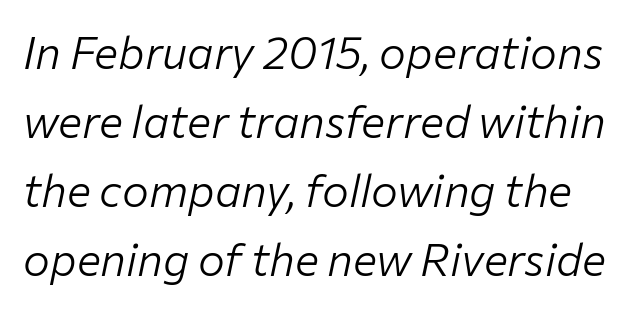
{"italic": "yes", "lean": "right", "slant_degrees": 12, "bold": "no", "weight": "light", "width": "normal", "stroke_contrast": "low", "x_height": "medium", "monospaced": "no", "underline": "no", "line_spacing": "normal", "line_spacing_ratio": 1.53, "letter_spacing": "normal", "letter_spacing_em": 0.0, "glyph_px": 45}
